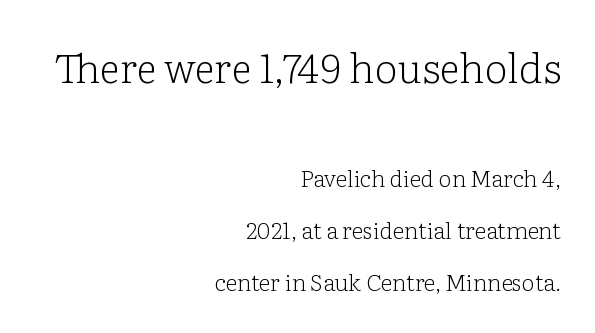
The image shows 41 px light serif type, upright; set right-aligned, loose line spacing (2.25x), normal letter spacing, not underlined; the first (top) block is 1.78x larger; low stroke contrast and a medium x-height.
